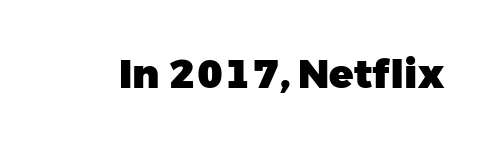
The image shows 40 px heavy sans-serif type, upright; set normal letter spacing, not underlined; low stroke contrast and a medium x-height.
